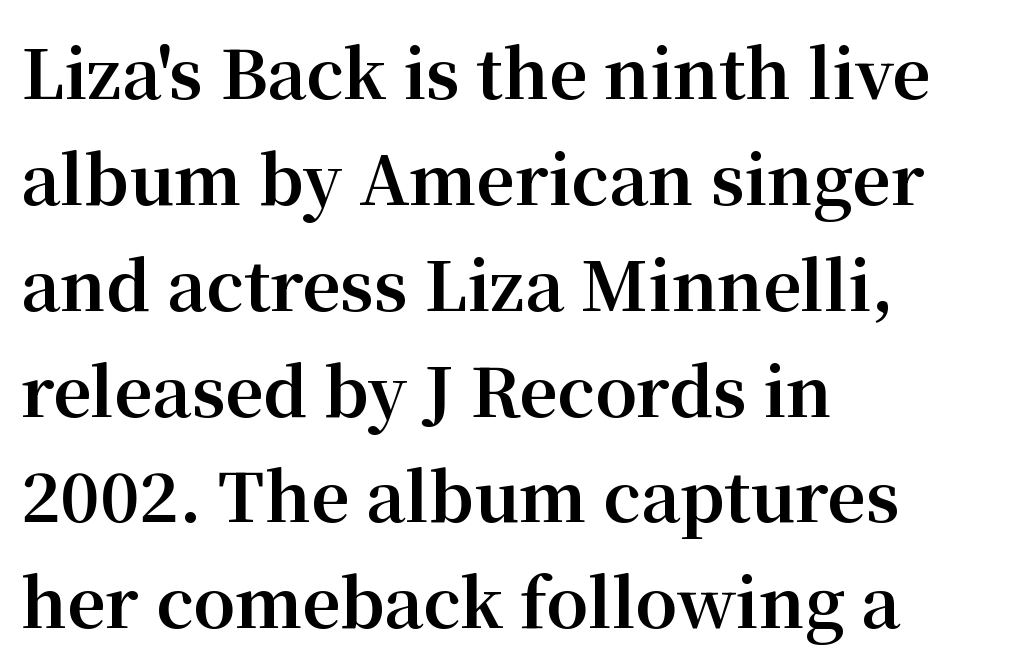
Heavy-handed strokes throughout: this text is bold. The face used here is proportionally spaced, like ordinary book or web type. The letterforms sit shoulder to shoulder at normal distance. A roman cut, with each character standing at attention. Any mark beneath the type? The region is blank. The designer went with a serif here, giving each stem small feet.
